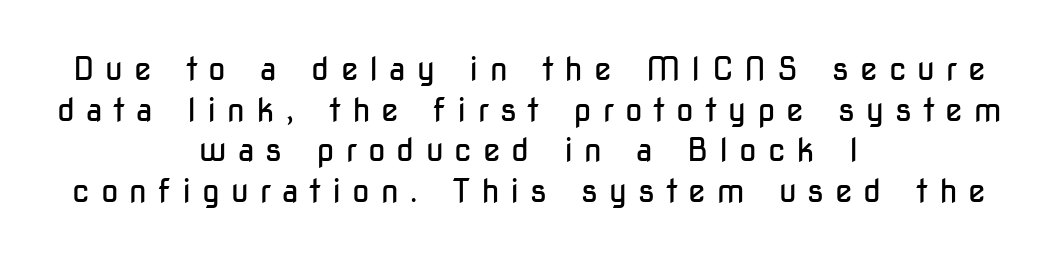
Ascenders rise straight up at ninety degrees. Vertical stems look standard width or narrower in stroke. Notice how descenders clear the ascenders below comfortably — that's standard leading. Horizontal alignment here is central, giving a formal, balanced look. Nothing sits at the stroke ends, so this counts as sans-serif. This sample uses expanded letter spacing, leaving extra air between glyphs.
